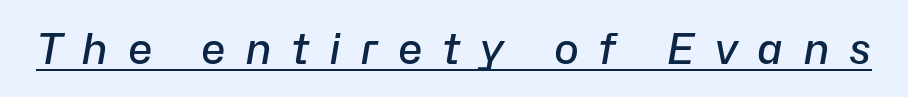
Q: Is the text bold? A: Semi-bold.
Q: Is the text italic (slanted)? A: Yes, it leans right by about 10 degrees.
Q: Is the text underlined? A: Yes.
Q: Is the spacing between letters normal or unusually wide? A: Unusually wide.
Q: Width (condensed, normal, or wide)? A: Normal.
Q: Stroke contrast? A: Low.
Q: x-height? A: Medium.
Q: Monospaced? A: No.
